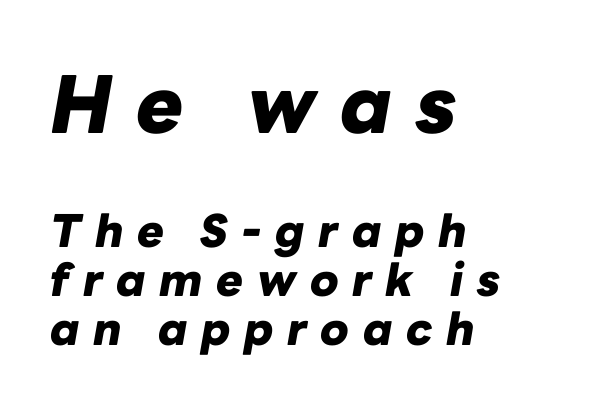
Line spacing here is tight. Here the first block reads like a headline and the second like body copy. Which margin do the lines hug? The left one — the right edge is uneven. Slanted lettering throughout. Each letter keeps its own natural width here, so spacing adapts to shape. Descenders are the only things crossing below the line.
